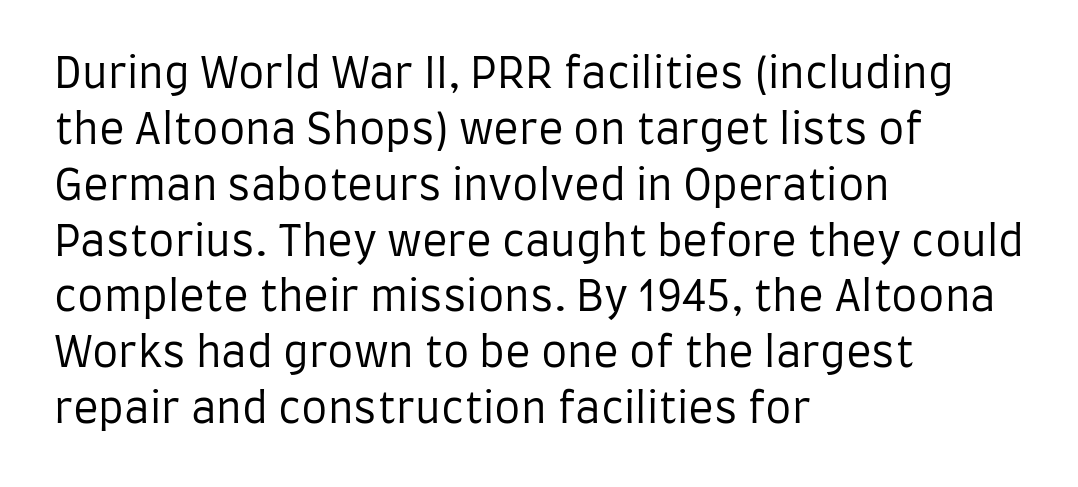
The image shows 42 px regular-weight, condensed sans-serif type, upright; set left-aligned, normal line spacing (1.33x), normal letter spacing, not underlined; low stroke contrast and a large x-height.
